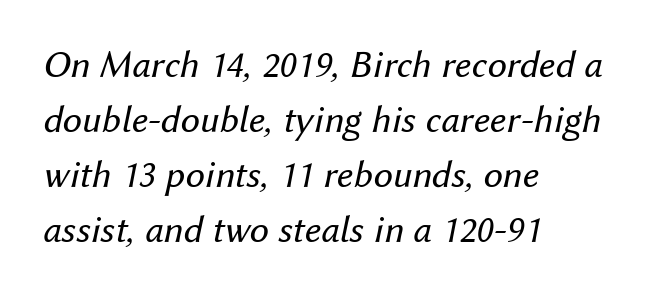
The rows are spaced the way most documents space them. Alignment: flush left. Looks like regular typesetting: each glyph gets only the width it needs. Slant detected: the letters are inclined. Rule under the text: the space is simply empty. No heavy texture on the line: the type isn't bold.
